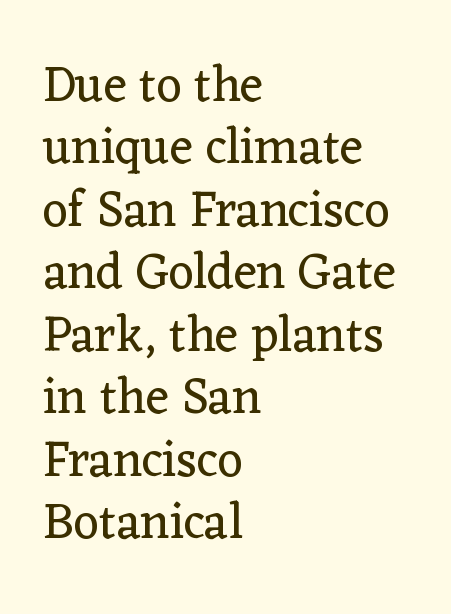
The lines sit at an ordinary, default distance from one another. The strokes are not fattened; the text isn't bold. I'd call this a serif setting — the letters wear small feet. The font's upright variant was chosen for this text. This rendering leaves character spacing at its baseline value.
